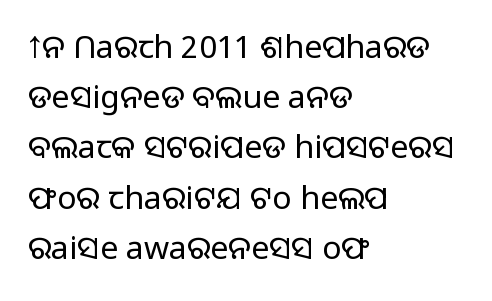
{"serif": "no", "italic": "no", "bold": "no", "weight": "light", "width": "normal", "stroke_contrast": "low", "x_height": "medium", "monospaced": "no", "underline": "no", "align": "left", "line_spacing": "normal", "line_spacing_ratio": 1.57, "letter_spacing": "normal", "letter_spacing_em": 0.0, "glyph_px": 32}
